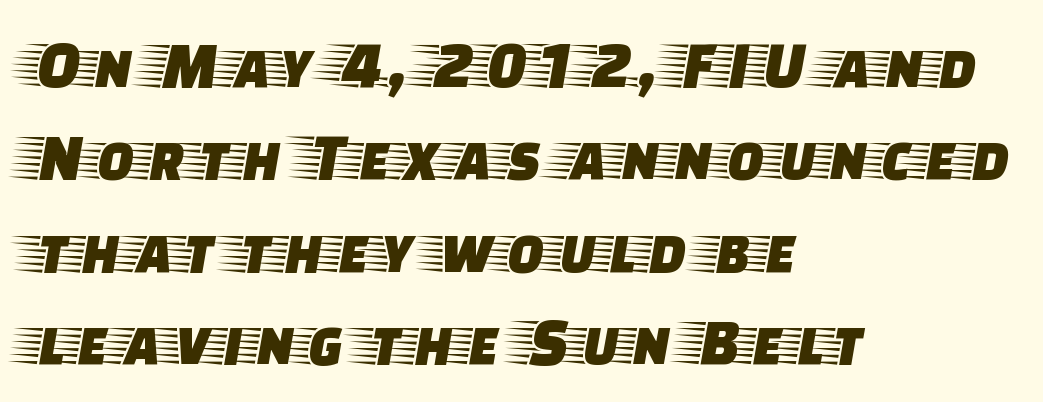
Q: Is the text italic (slanted)? A: Yes.
Q: Is the typeface a serif or a sans-serif typeface? A: Serif.
Q: Is the text underlined? A: No.
Q: How is the paragraph aligned? A: Left-aligned.
Q: Is the spacing between letters normal or unusually wide? A: Normal.
Q: Is the spacing between lines tight, normal or loose? A: Normal.
Q: Width (condensed, normal, or wide)? A: Wide.
Q: Stroke contrast? A: Low.
Q: x-height? A: Large.
Q: Monospaced? A: No.
